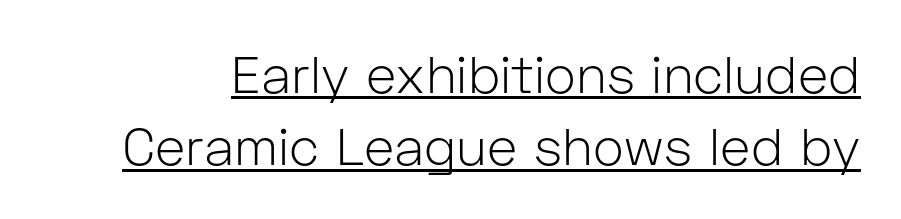
{"serif": "no", "italic": "no", "bold": "no", "weight": "light", "width": "normal", "stroke_contrast": "low", "x_height": "medium", "monospaced": "no", "underline": "yes", "line_spacing": "normal", "line_spacing_ratio": 1.39, "letter_spacing": "normal", "letter_spacing_em": 0.0, "glyph_px": 52}
